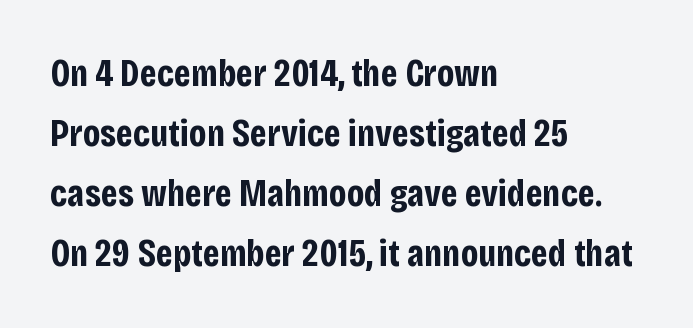
Each new line begins a customary step beneath the previous one. You could not count columns in this text — the font is proportionally spaced. The rendering keeps characters at their native spacing. Reading down the block, your eye returns to a fixed left position each line.
